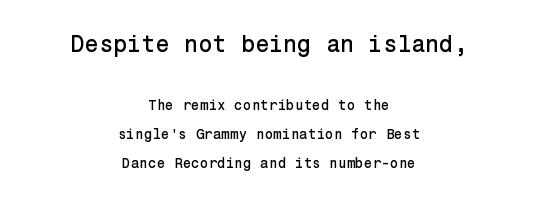
The line texture is even and compact thanks to regular tracking. Layout note: lines centered. When letters stand straight like this, we call the style roman or upright. Interline gaps are noticeably wide in this sample. A bare baseline throughout the passage. Whoever set this made the first block the dominant, larger element.
